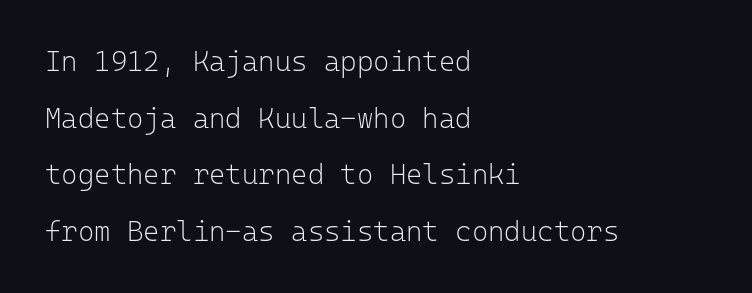
The image shows 28 px light sans-serif type, upright, monospaced; set left-aligned, loose line spacing (2.02x), normal letter spacing, not underlined; low stroke contrast and a medium x-height.
